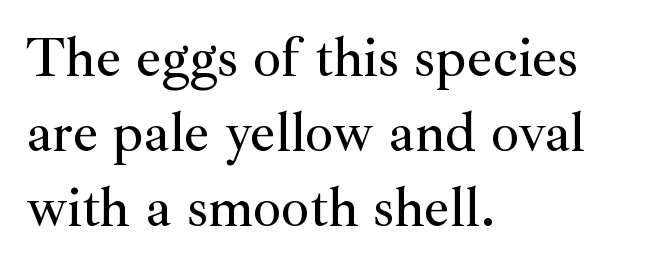
The image shows 56 px serif type, upright; set left-aligned, normal line spacing (1.34x), normal letter spacing, not underlined; medium stroke contrast and a small x-height.
